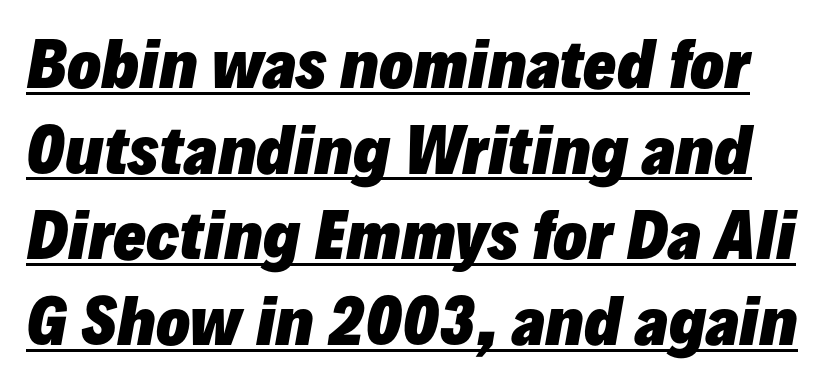
{"italic": "yes", "lean": "right", "slant_degrees": 10, "bold": "yes", "weight": "heavy", "width": "normal", "stroke_contrast": "low", "x_height": "medium", "monospaced": "no", "underline": "yes", "line_spacing": "normal", "line_spacing_ratio": 1.38, "letter_spacing": "normal", "letter_spacing_em": 0.0, "glyph_px": 62}
